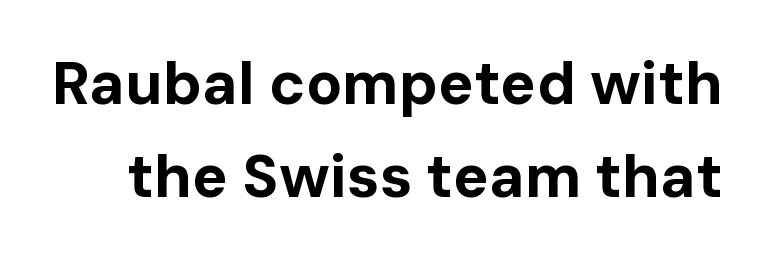
Q: Is the text bold? A: Yes.
Q: Is the text italic (slanted)? A: No, it is upright.
Q: Is the typeface a serif or a sans-serif typeface? A: Sans-serif.
Q: Is the text underlined? A: No.
Q: Is the spacing between letters normal or unusually wide? A: Normal.
Q: Is the spacing between lines tight, normal or loose? A: Normal.
Q: Width (condensed, normal, or wide)? A: Normal.
Q: Stroke contrast? A: Low.
Q: x-height? A: Medium.
Q: Monospaced? A: No.
